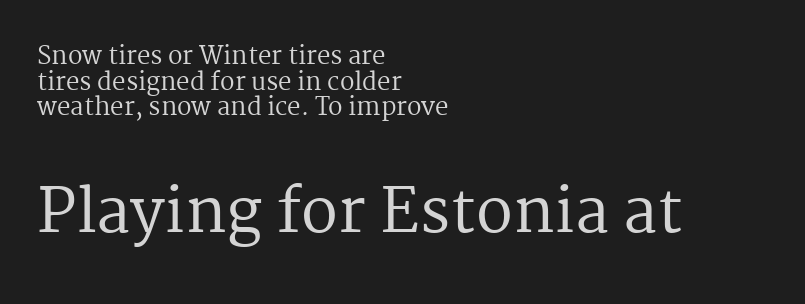
Q: Is the text bold? A: No.
Q: Is the text italic (slanted)? A: No, it is upright.
Q: Is the typeface a serif or a sans-serif typeface? A: Serif.
Q: Is the text underlined? A: No.
Q: How is the paragraph aligned? A: Left-aligned.
Q: Is the spacing between letters normal or unusually wide? A: Normal.
Q: Is the spacing between lines tight, normal or loose? A: Tight.
Q: Which block of text is set in a larger size, the first (top) or the second (bottom)? A: The second (bottom) one.
Q: Width (condensed, normal, or wide)? A: Normal.
Q: Stroke contrast? A: Medium.
Q: x-height? A: Medium.
Q: Monospaced? A: No.
